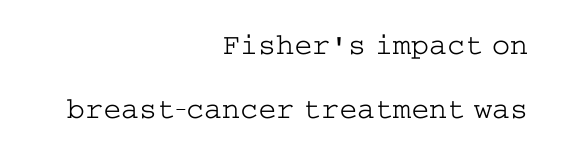
{"serif": "yes", "italic": "no", "bold": "no", "weight": "light", "width": "wide", "stroke_contrast": "low", "x_height": "medium", "underline": "no", "align": "right", "line_spacing": "loose", "line_spacing_ratio": 2.12, "letter_spacing": "normal", "letter_spacing_em": 0.0, "glyph_px": 30}
